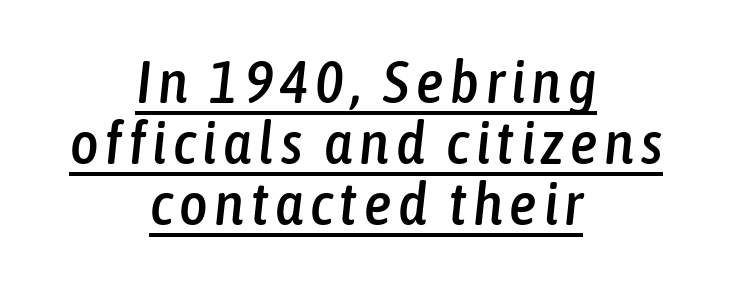
The image shows 61 px condensed type, italic (leaning right); set centered, tight line spacing (1.0x), underlined; low stroke contrast and a medium x-height.
